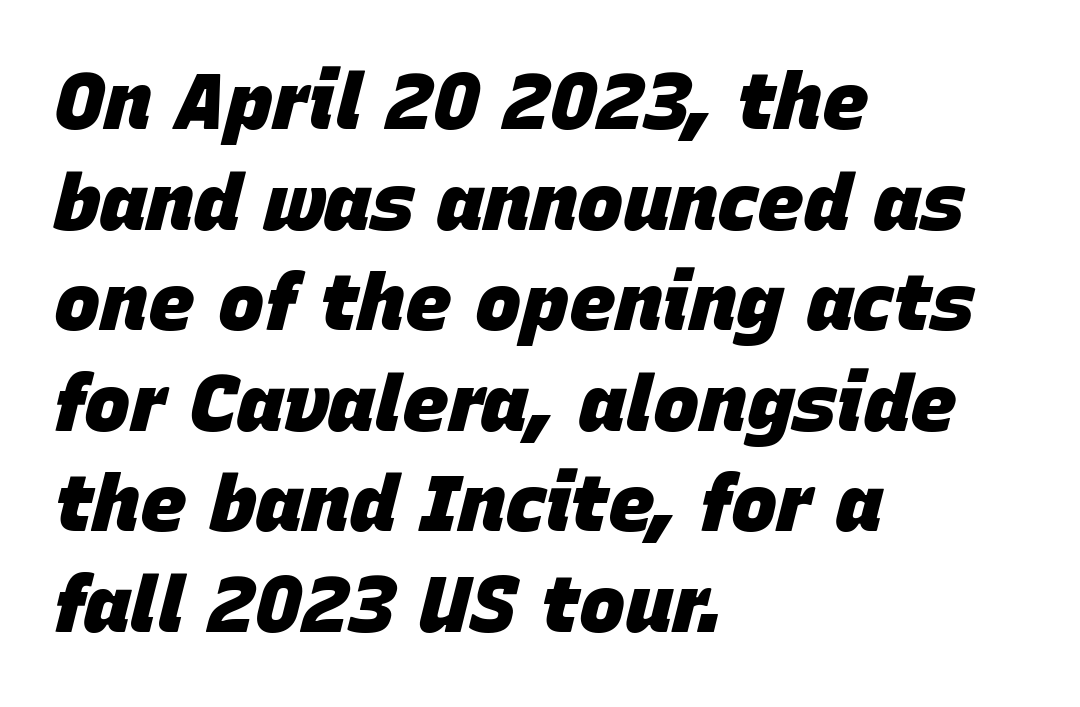
The image shows 78 px heavy type, italic (leaning right); set left-aligned, normal line spacing (1.29x), normal letter spacing, not underlined; low stroke contrast and a large x-height.
